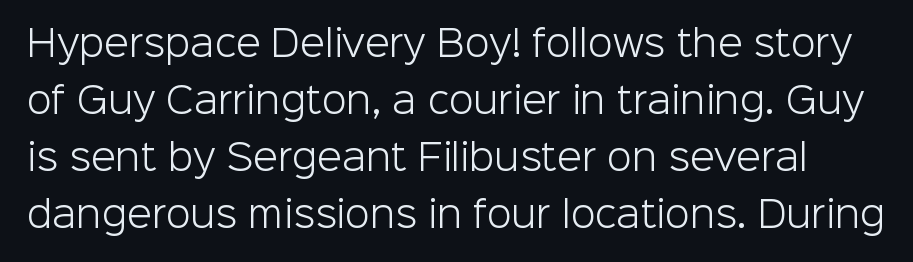
Q: Is the text bold? A: No.
Q: Is the text italic (slanted)? A: No, it is upright.
Q: Is the typeface a serif or a sans-serif typeface? A: Sans-serif.
Q: Is the text underlined? A: No.
Q: Is the spacing between letters normal or unusually wide? A: Normal.
Q: Is the spacing between lines tight, normal or loose? A: Normal.
Q: Width (condensed, normal, or wide)? A: Normal.
Q: Stroke contrast? A: Low.
Q: x-height? A: Medium.
Q: Monospaced? A: No.
